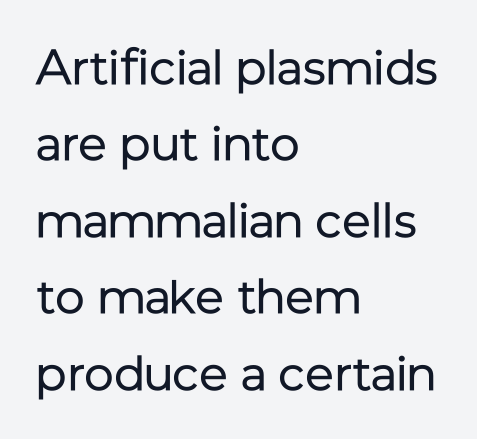
Vertical spacing — default. Weight: not bold — regular or lighter. Words appear dense and cohesive because spacing is normal. These lines are set flush left with a ragged right edge. The words here are not underlined.
